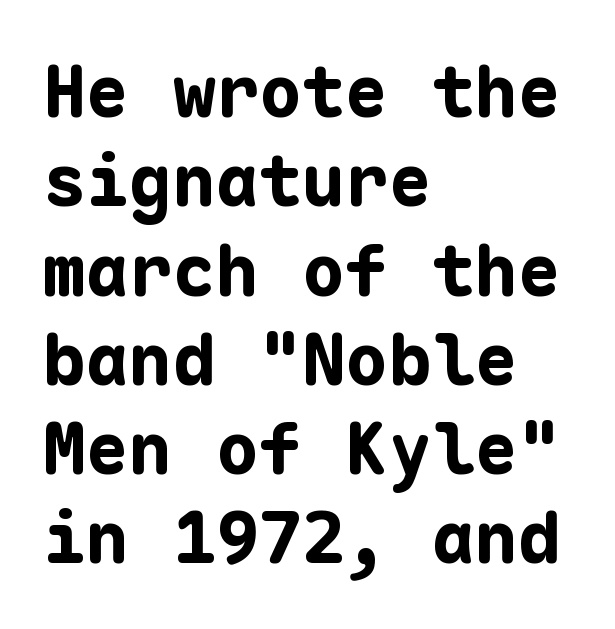
Typesetter's note: full bold, strokes at maximum text heaviness. The designer went with a sans here, leaving each stem footless. No italicization has been applied; the sample stays upright. Every row of glyphs begins at an identical x-position on the left. The letters sit at their default tracking, neither squeezed nor spread. The passage shown is typed in a monospace face where columns stay perfectly aligned.
